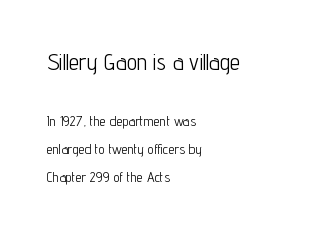
The image shows 23 px text type, upright; set left-aligned, loose line spacing (2.02x), normal letter spacing, not underlined; the first (top) block is 1.64x larger.
